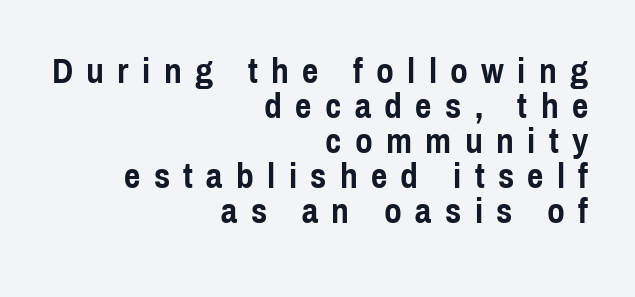
The image shows 36 px semibold, condensed sans-serif type, upright; set right-aligned, tight line spacing (0.97x), unusually wide letter spacing (+0.37 em), not underlined; a medium x-height.
